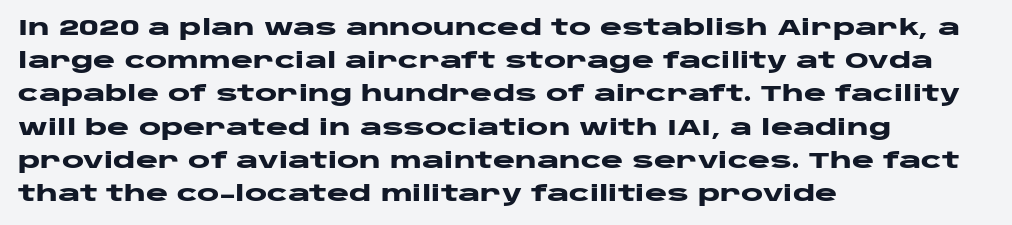
The font is running at its bold setting. Letters rest on an invisible, unmarked baseline. Students, note that the glyphs here touch the page at normal intervals. The rendering anchors every line to the left-hand side.
